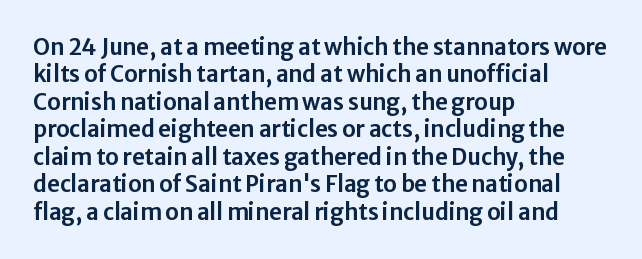
{"italic": "no", "underline": "no", "align": "left", "line_spacing": "normal", "line_spacing_ratio": 1.25, "letter_spacing": "normal", "letter_spacing_em": 0.0, "glyph_px": 22}
